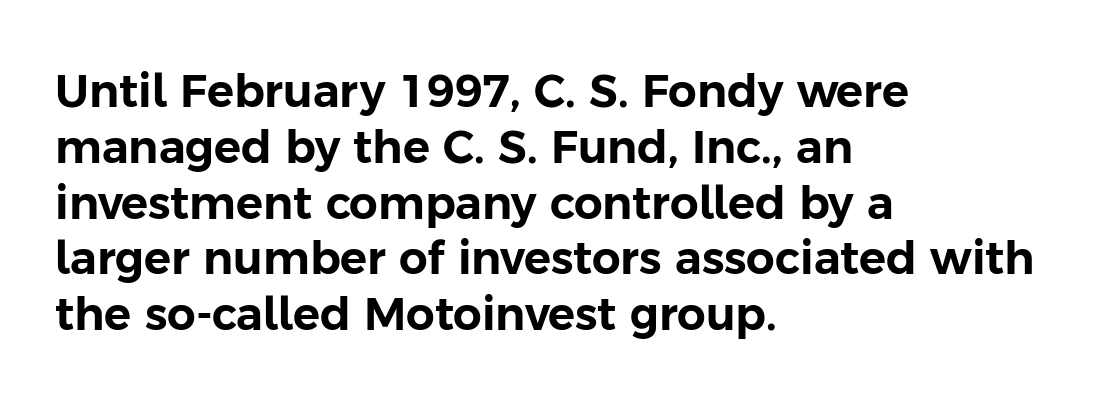
Q: Is the text italic (slanted)? A: No, it is upright.
Q: Is the typeface a serif or a sans-serif typeface? A: Sans-serif.
Q: Is the text underlined? A: No.
Q: How is the paragraph aligned? A: Left-aligned.
Q: Is the spacing between letters normal or unusually wide? A: Normal.
Q: Width (condensed, normal, or wide)? A: Normal.
Q: Stroke contrast? A: Low.
Q: x-height? A: Medium.
Q: Monospaced? A: No.
